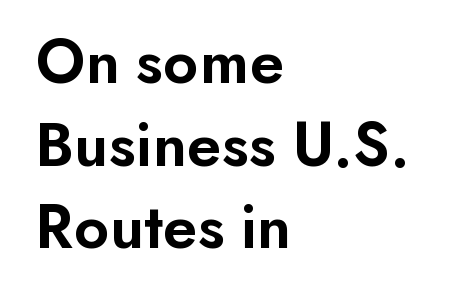
Posture: straight, roman, zero tilt. Bare-footed words on every line. The text block is weighted toward the left margin, trailing off unevenly rightward. The characters display no serif detailing; their extremities are plain. Compared with an ordinary text face, these strokes are moderately heavier — a semibold. Quick note: interline space is typical.
